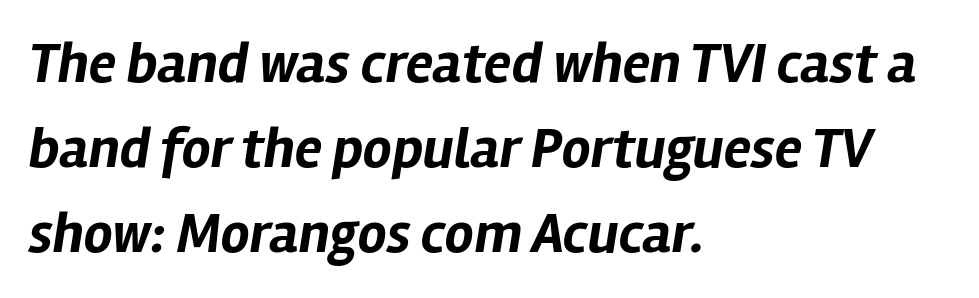
The image shows 57 px bold type, italic (leaning right); set left-aligned, normal line spacing (1.49x), normal letter spacing, not underlined; low stroke contrast and a medium x-height.
